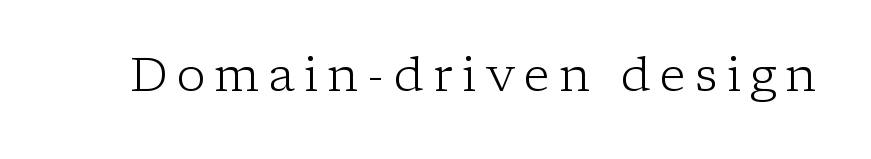
Q: Is the text bold? A: No.
Q: Is the text italic (slanted)? A: No, it is upright.
Q: Is the typeface a serif or a sans-serif typeface? A: Serif.
Q: Is the text underlined? A: No.
Q: Width (condensed, normal, or wide)? A: Normal.
Q: Stroke contrast? A: Low.
Q: x-height? A: Medium.
Q: Monospaced? A: No.
